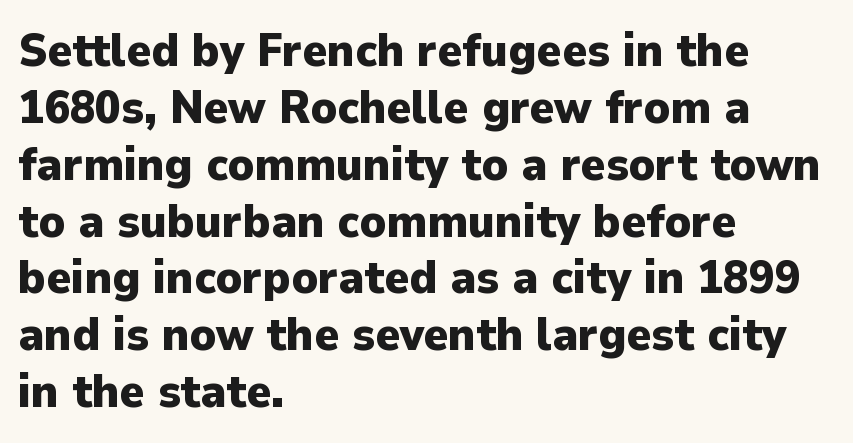
Q: Is the text bold? A: Yes.
Q: Is the text italic (slanted)? A: No, it is upright.
Q: Is the typeface a serif or a sans-serif typeface? A: Sans-serif.
Q: Is the text underlined? A: No.
Q: How is the paragraph aligned? A: Left-aligned.
Q: Is the spacing between letters normal or unusually wide? A: Normal.
Q: Width (condensed, normal, or wide)? A: Normal.
Q: Stroke contrast? A: Low.
Q: x-height? A: Medium.
Q: Monospaced? A: No.
